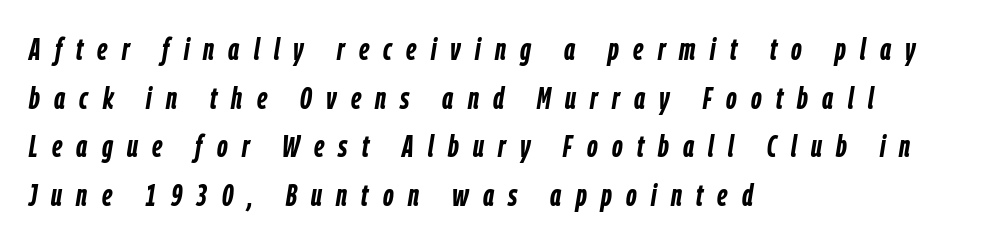
The image shows 31 px semibold, condensed type, italic (leaning right); set left-aligned, normal line spacing (1.57x), unusually wide letter spacing (+0.46 em), not underlined; low stroke contrast and a medium x-height.
